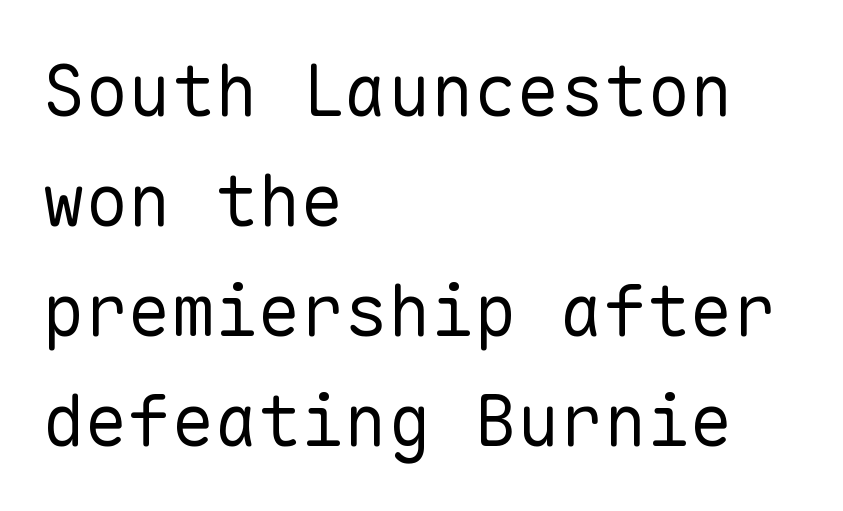
{"serif": "no", "italic": "no", "bold": "no", "weight": "regular", "width": "normal", "stroke_contrast": "low", "x_height": "medium", "monospaced": "yes", "underline": "no", "align": "left", "line_spacing": "normal", "line_spacing_ratio": 1.53, "letter_spacing": "normal", "letter_spacing_em": 0.0, "glyph_px": 72}
